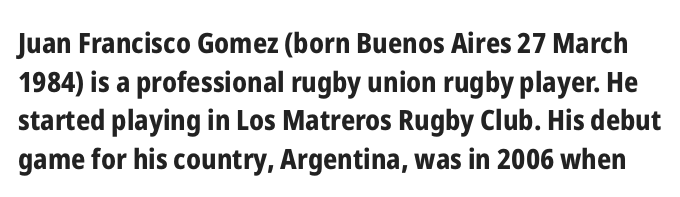
Q: Is the text bold? A: Yes.
Q: Is the text italic (slanted)? A: No, it is upright.
Q: Is the typeface a serif or a sans-serif typeface? A: Sans-serif.
Q: Is the text underlined? A: No.
Q: Is the spacing between letters normal or unusually wide? A: Normal.
Q: Is the spacing between lines tight, normal or loose? A: Normal.
Q: Width (condensed, normal, or wide)? A: Condensed.
Q: Stroke contrast? A: Low.
Q: x-height? A: Medium.
Q: Monospaced? A: No.
